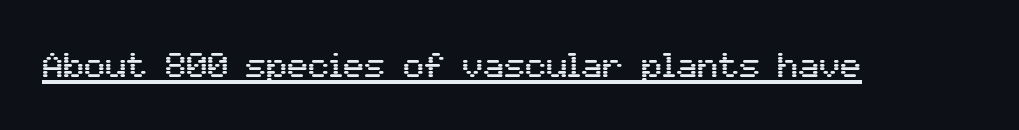
Q: Is the text italic (slanted)? A: No, it is upright.
Q: Is the typeface a serif or a sans-serif typeface? A: Sans-serif.
Q: Is the text underlined? A: Yes.
Q: Is the spacing between letters normal or unusually wide? A: Normal.
Q: Width (condensed, normal, or wide)? A: Normal.
Q: Stroke contrast? A: Medium.
Q: x-height? A: Medium.
Q: Monospaced? A: No.
